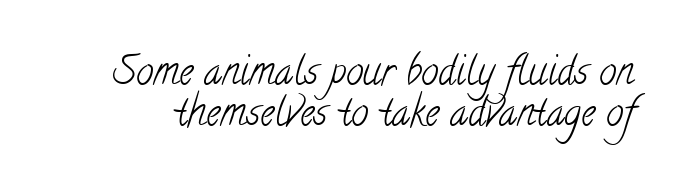
The image shows 39 px light, condensed serif type; set tight line spacing (1.05x), normal letter spacing, not underlined; low stroke contrast and a small x-height.
